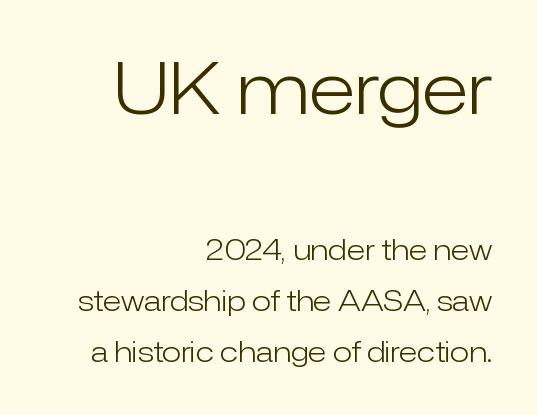
Alignment: flush right. Check where the strokes stop: nothing finishes them off — pure sans. Whoever set this made the first block the dominant, larger element. Tracking here is standard; glyphs follow each other at the usual distance. Italic: no, the glyphs are upright roman. Any mark beneath the type? The region is blank.
